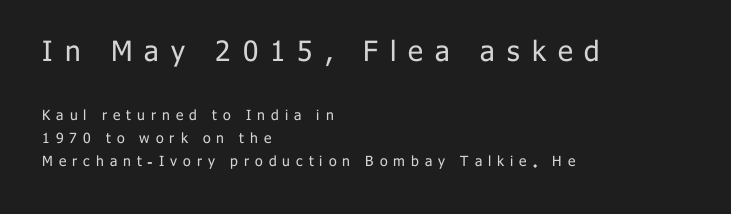
The image shows 28 px regular-weight sans-serif type, upright; set left-aligned, normal line spacing (1.64x), unusually wide letter spacing (+0.43 em), not underlined; the first (top) block is 2.0x larger; low stroke contrast and a medium x-height.
